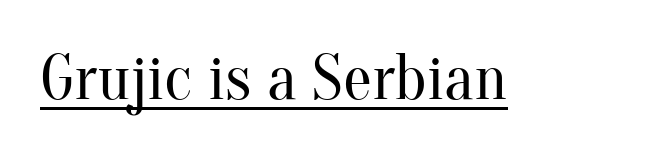
The image shows 65 px regular-weight serif type, upright; set normal letter spacing, underlined; medium stroke contrast and a small x-height.
